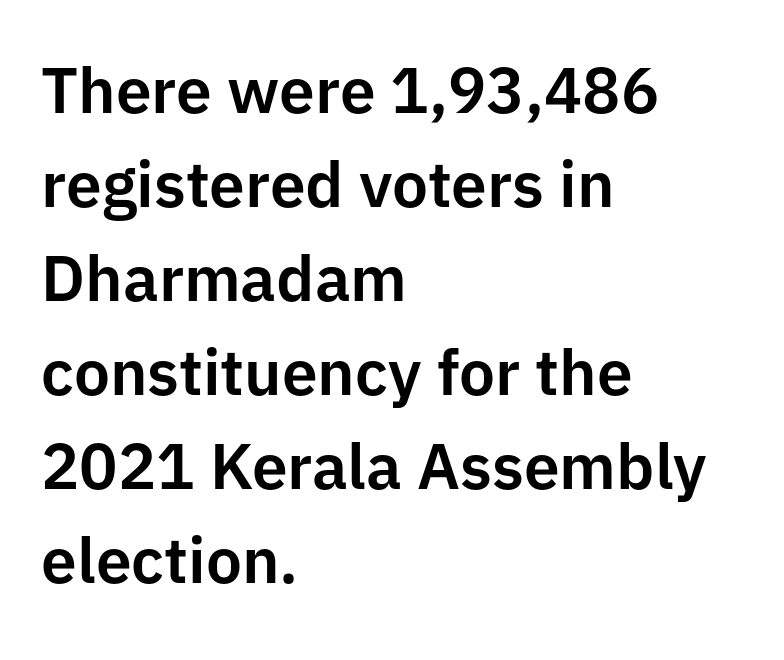
These lines stack with their left ends in a neat column. The typography opts for an upright posture over an oblique one. The typeface chosen for these lines omits serifs. The block of text has a typical density, with ordinary space between rows. Decoration check: the copy has no underline.
